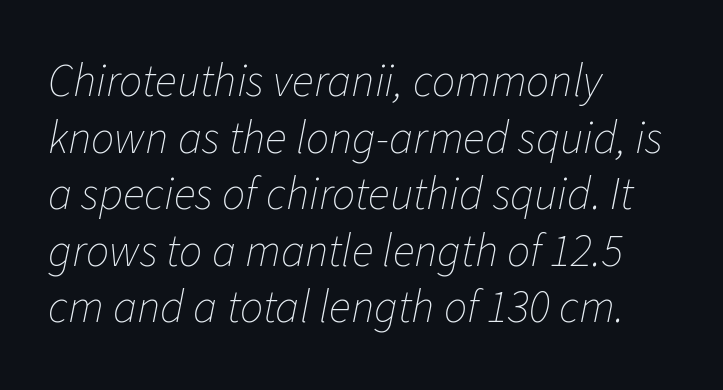
The letters advance in unequal steps, a hallmark of proportional type. The text carries the slant typical of an italic or oblique font. The words here are not underlined. The font is comparable to plain body text, perhaps lighter. The line texture is even and compact thanks to regular tracking.
